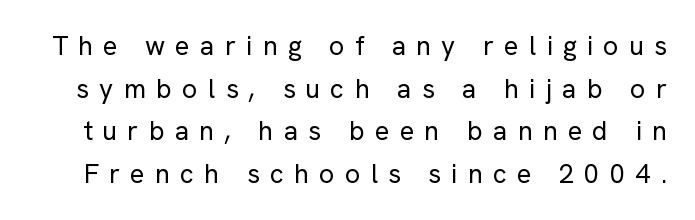
Q: Is the text bold? A: No.
Q: Is the text italic (slanted)? A: No, it is upright.
Q: Is the text underlined? A: No.
Q: Is the spacing between letters normal or unusually wide? A: Unusually wide.
Q: Is the spacing between lines tight, normal or loose? A: Normal.
